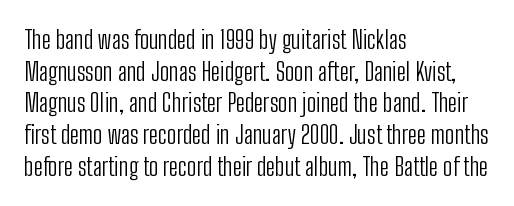
The image shows 25 px text type, upright; set left-aligned, normal line spacing (1.27x), normal letter spacing, not underlined.
